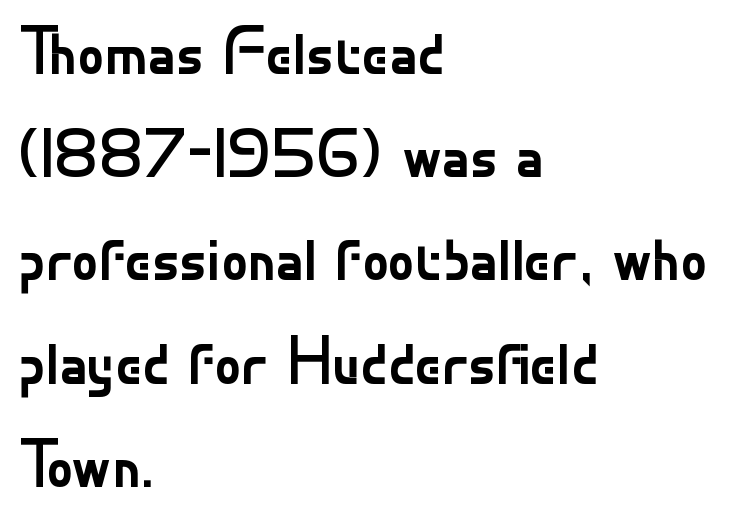
{"serif": "no", "italic": "no", "bold": "no", "weight": "regular", "width": "normal", "stroke_contrast": "low", "x_height": "small", "monospaced": "no", "underline": "no", "align": "left", "line_spacing": "normal", "line_spacing_ratio": 1.54, "letter_spacing": "normal", "letter_spacing_em": 0.0, "glyph_px": 67}
